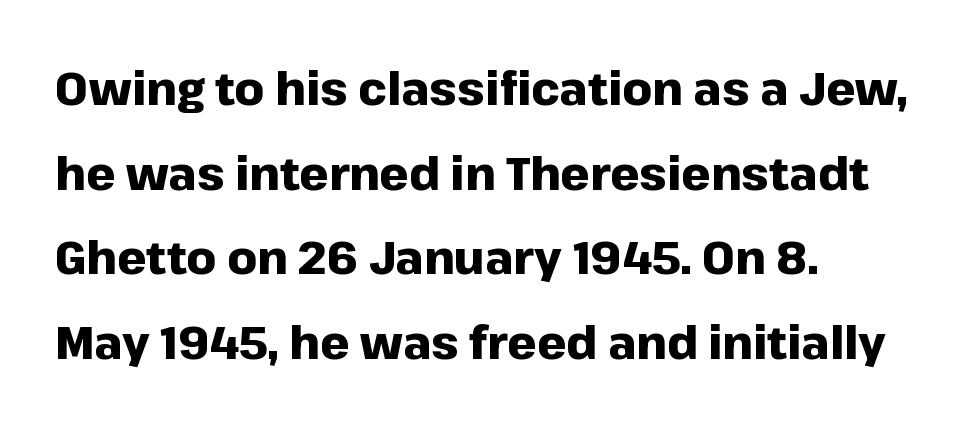
{"serif": "no", "italic": "no", "bold": "yes", "weight": "heavy", "width": "normal", "stroke_contrast": "low", "x_height": "medium", "monospaced": "no", "underline": "no", "align": "left", "line_spacing_ratio": 1.84, "letter_spacing": "normal", "letter_spacing_em": 0.0, "glyph_px": 46}
